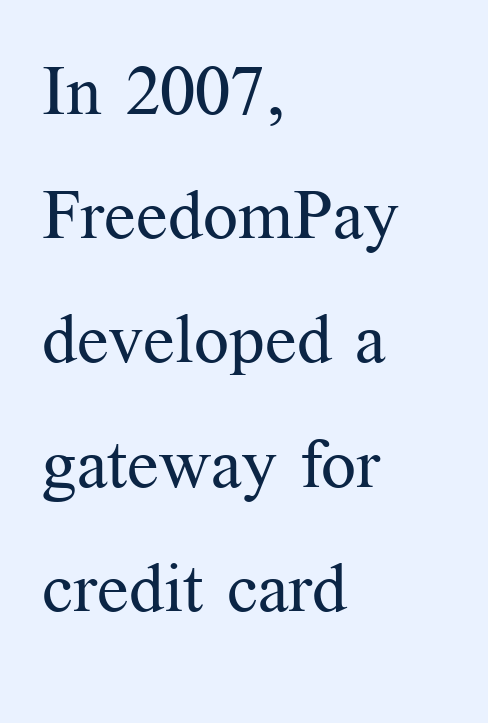
The image shows 69 px regular-weight serif type, upright; set left-aligned, line spacing 1.8x, normal letter spacing, not underlined; medium stroke contrast and a medium x-height.
